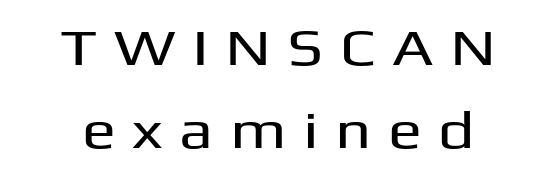
Q: Is the text italic (slanted)? A: No, it is upright.
Q: Is the typeface a serif or a sans-serif typeface? A: Sans-serif.
Q: Is the text underlined? A: No.
Q: How is the paragraph aligned? A: Centered.
Q: Is the spacing between letters normal or unusually wide? A: Unusually wide.
Q: Is the spacing between lines tight, normal or loose? A: Normal.
Q: Width (condensed, normal, or wide)? A: Wide.
Q: Stroke contrast? A: Medium.
Q: x-height? A: Medium.
Q: Monospaced? A: No.
